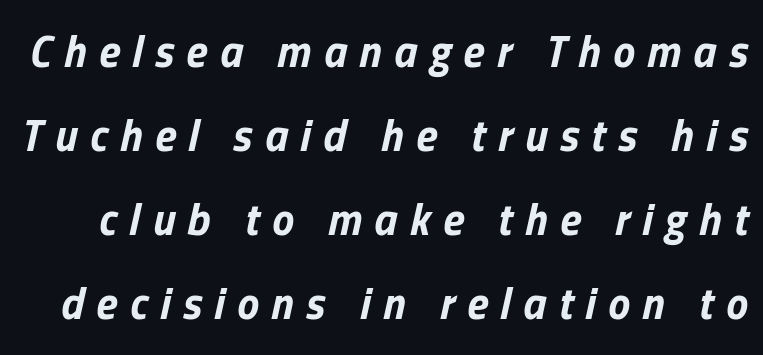
The image shows 44 px bold type, italic (leaning right); set loose line spacing (1.91x), unusually wide letter spacing (+0.28 em), not underlined; low stroke contrast and a medium x-height.
